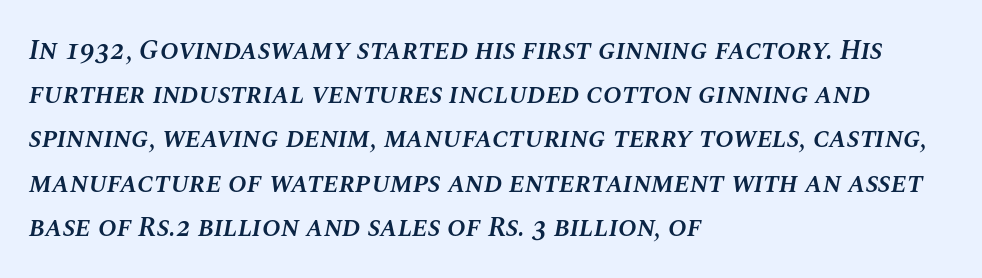
{"italic": "yes", "lean": "right", "slant_degrees": 10, "bold": "semi", "weight": "semibold", "width": "normal", "stroke_contrast": "medium", "x_height": "large", "monospaced": "no", "underline": "no", "align": "left", "line_spacing": "normal", "line_spacing_ratio": 1.58, "letter_spacing": "normal", "letter_spacing_em": 0.0, "glyph_px": 28}
